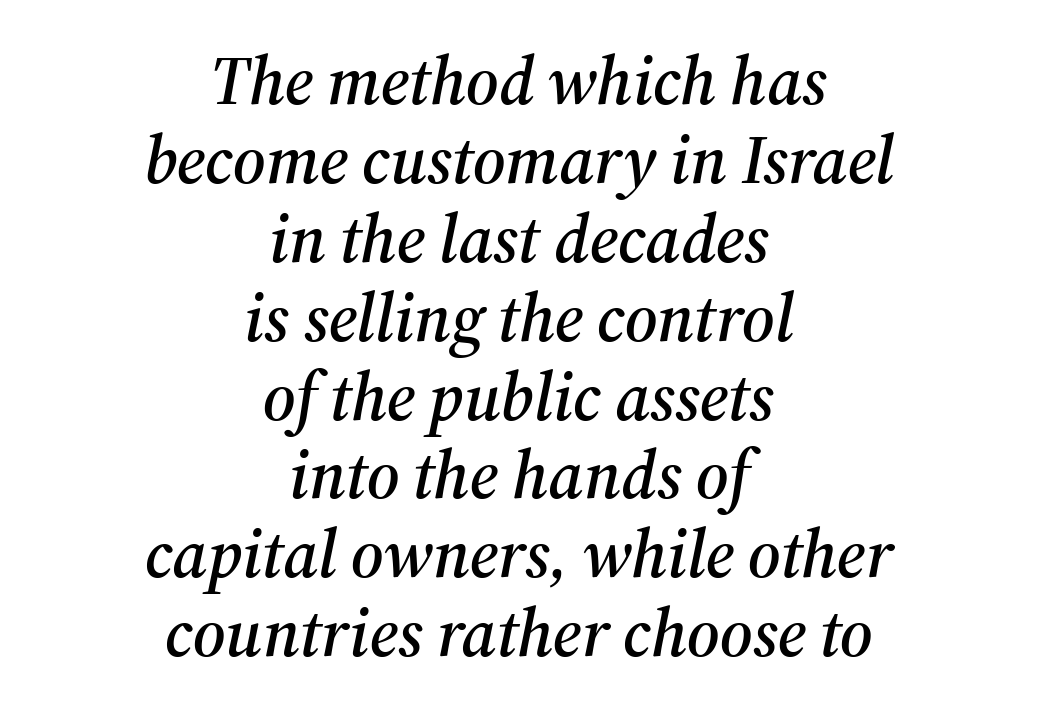
{"serif": "yes", "italic": "yes", "lean": "right", "slant_degrees": 12, "width": "normal", "stroke_contrast": "medium", "x_height": "medium", "monospaced": "no", "underline": "no", "align": "center", "line_spacing_ratio": 1.16, "letter_spacing": "normal", "letter_spacing_em": 0.0, "glyph_px": 68}
